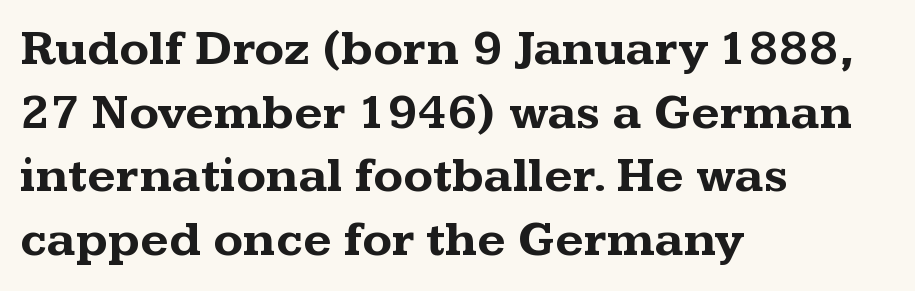
The image shows 49 px bold, wide serif type, upright; set left-aligned, normal line spacing (1.3x), normal letter spacing, not underlined; medium stroke contrast and a medium x-height.
